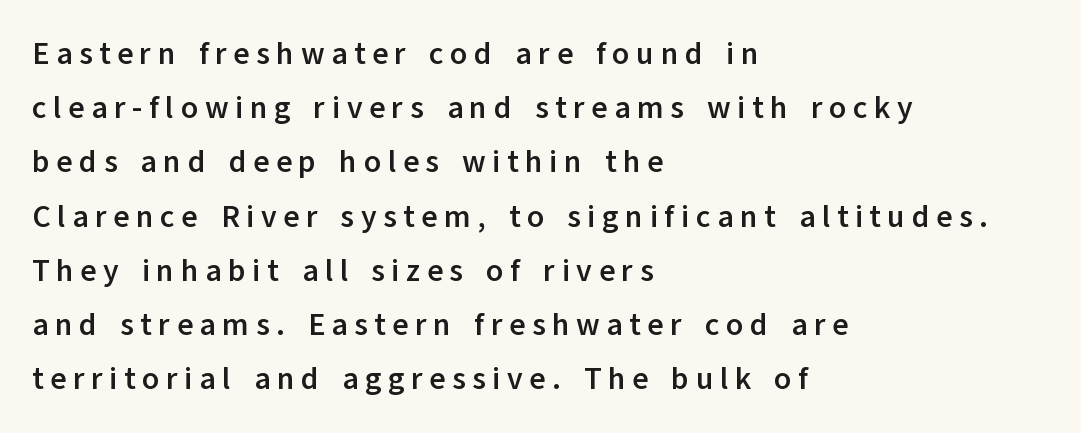
Is this a fixed-width face? No — the glyphs have proportional, varying widths. A typesetter would call this heavily tracked-out type. Type style note: lacks serifs. Notice how thick the strokes are: this is what a full bold looks like. Every stem runs plumb, perpendicular to the baseline.
